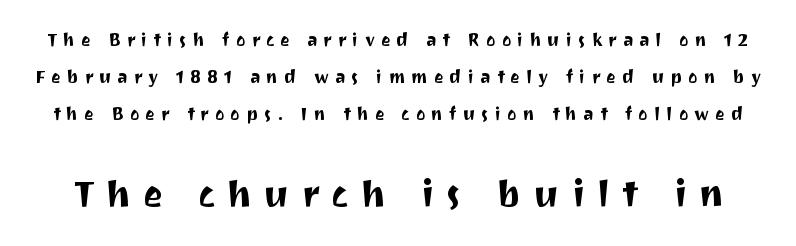
Short note: letters widely spaced. Font category for this specimen: sans-serif. Type size steps up from the first block to the second. The type sits square on the baseline with zero lean. Proportional: the letters do not fall into vertical columns. The lines are spread far apart with generous leading.
